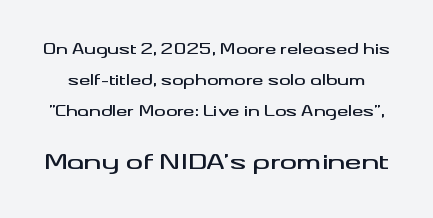
Q: Is the text italic (slanted)? A: No, it is upright.
Q: Is the text underlined? A: No.
Q: Is the spacing between letters normal or unusually wide? A: Normal.
Q: Is the spacing between lines tight, normal or loose? A: Loose.
Q: Which block of text is set in a larger size, the first (top) or the second (bottom)? A: The second (bottom) one.
